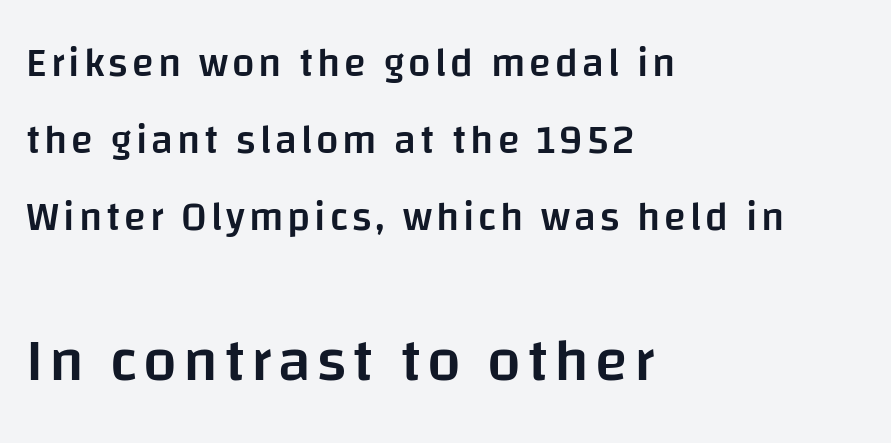
The image shows 60 px semibold sans-serif type, upright; set left-aligned, loose line spacing (1.93x), not underlined; the second (bottom) block is 1.5x larger; low stroke contrast and a large x-height.
